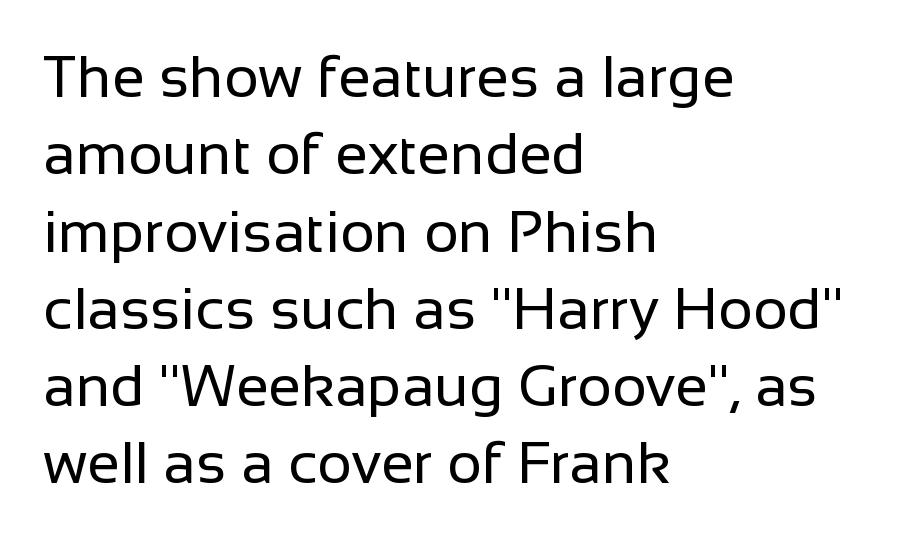
The image shows 59 px regular-weight sans-serif type, upright; set left-aligned, normal line spacing (1.31x), normal letter spacing, not underlined; low stroke contrast and a medium x-height.
